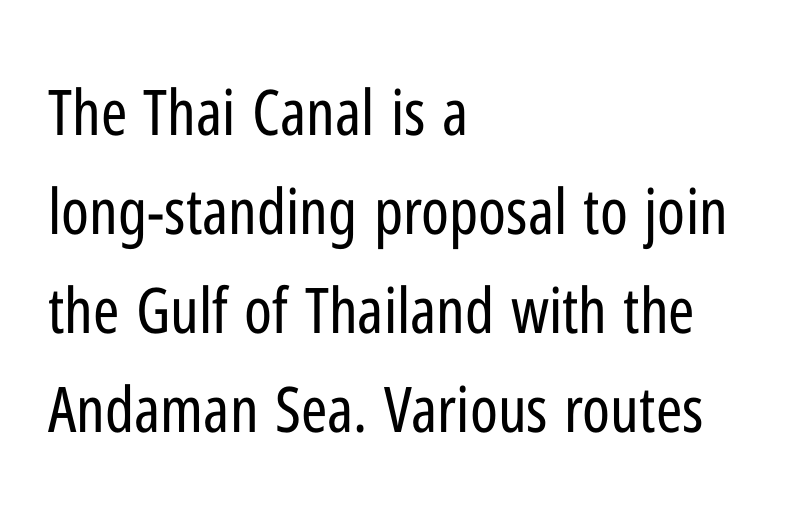
Q: Is the text bold? A: No.
Q: Is the text italic (slanted)? A: No, it is upright.
Q: Is the typeface a serif or a sans-serif typeface? A: Sans-serif.
Q: Is the text underlined? A: No.
Q: How is the paragraph aligned? A: Left-aligned.
Q: Is the spacing between letters normal or unusually wide? A: Normal.
Q: Is the spacing between lines tight, normal or loose? A: Normal.
Q: Width (condensed, normal, or wide)? A: Condensed.
Q: Stroke contrast? A: Low.
Q: x-height? A: Medium.
Q: Monospaced? A: No.
